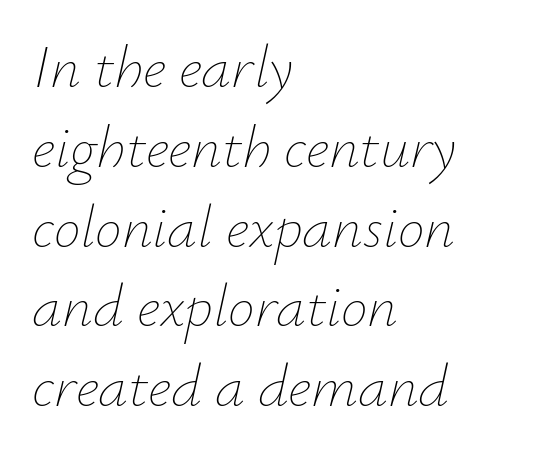
The image shows 60 px thin type, italic (leaning right); set left-aligned, normal line spacing (1.33x), normal letter spacing, not underlined; low stroke contrast and a small x-height.
